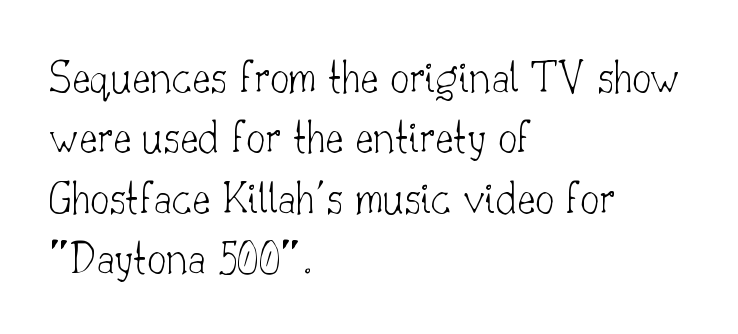
The image shows 48 px thin serif type, upright; set left-aligned, normal line spacing (1.26x), normal letter spacing, not underlined; low stroke contrast and a small x-height.
